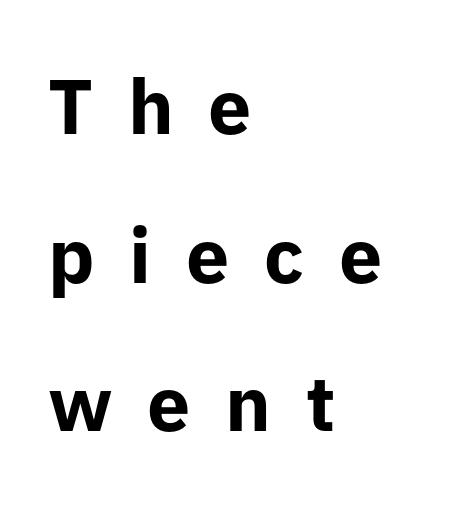
Q: Is the text bold? A: Yes.
Q: Is the text italic (slanted)? A: No, it is upright.
Q: Is the typeface a serif or a sans-serif typeface? A: Sans-serif.
Q: Is the text underlined? A: No.
Q: How is the paragraph aligned? A: Left-aligned.
Q: Is the spacing between letters normal or unusually wide? A: Unusually wide.
Q: Is the spacing between lines tight, normal or loose? A: Loose.
Q: Width (condensed, normal, or wide)? A: Normal.
Q: Stroke contrast? A: Low.
Q: x-height? A: Medium.
Q: Monospaced? A: No.
